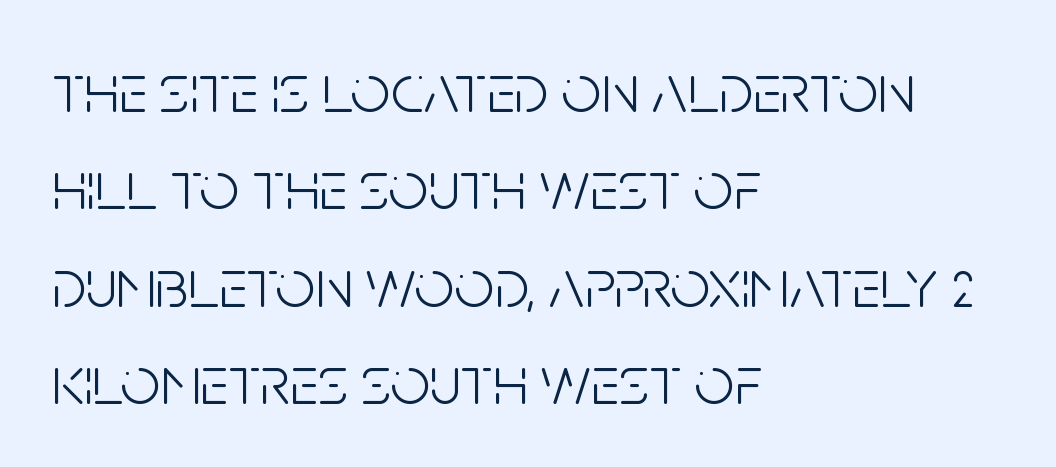
{"serif": "no", "italic": "no", "bold": "no", "weight": "light", "width": "condensed", "stroke_contrast": "low", "x_height": "large", "monospaced": "no", "underline": "no", "align": "left", "line_spacing": "normal", "line_spacing_ratio": 1.39, "letter_spacing": "normal", "letter_spacing_em": 0.0, "glyph_px": 70}
